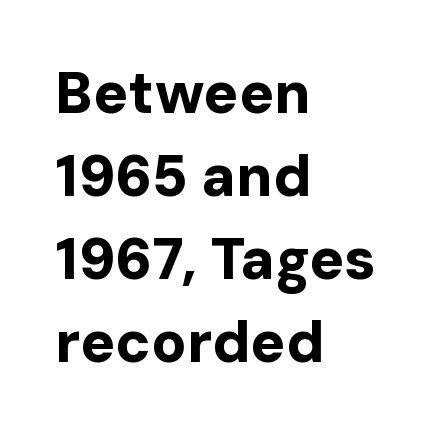
Q: Is the text bold? A: Yes.
Q: Is the text italic (slanted)? A: No, it is upright.
Q: Is the typeface a serif or a sans-serif typeface? A: Sans-serif.
Q: Is the text underlined? A: No.
Q: How is the paragraph aligned? A: Left-aligned.
Q: Is the spacing between letters normal or unusually wide? A: Normal.
Q: Is the spacing between lines tight, normal or loose? A: Normal.
Q: Width (condensed, normal, or wide)? A: Normal.
Q: Stroke contrast? A: Low.
Q: x-height? A: Medium.
Q: Monospaced? A: No.
